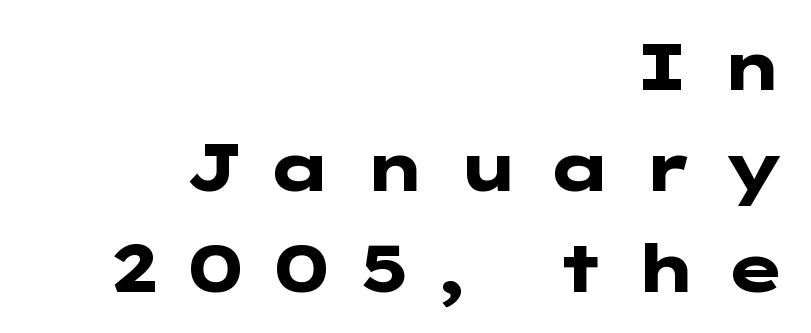
You'd pick this weight for a headline — it's a proper bold. The font family rendered here belongs to the sans-serif group. Leading: standard. Every stem runs plumb, perpendicular to the baseline.
